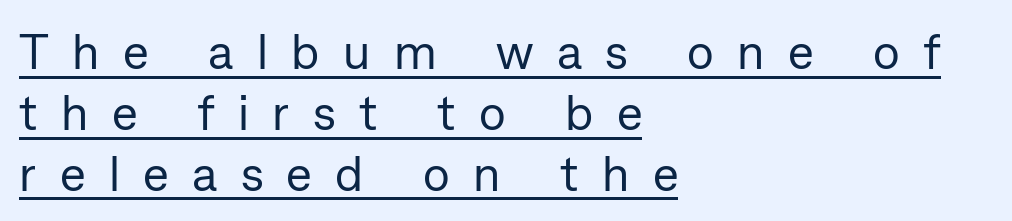
The image shows 49 px regular-weight sans-serif type, upright; set left-aligned, line spacing 1.24x, unusually wide letter spacing (+0.48 em), underlined; low stroke contrast and a medium x-height.
